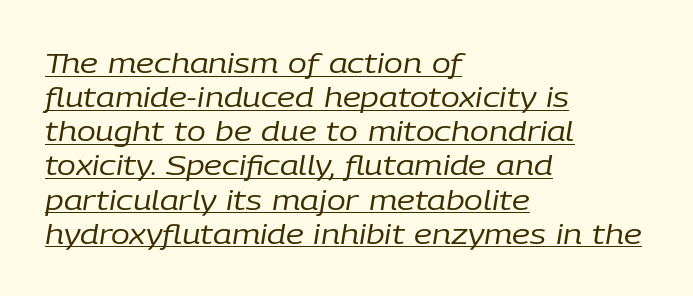
Q: Is the text bold? A: No.
Q: Is the text italic (slanted)? A: Yes, it leans right by about 9 degrees.
Q: Is the text underlined? A: Yes.
Q: How is the paragraph aligned? A: Left-aligned.
Q: Is the spacing between letters normal or unusually wide? A: Normal.
Q: Width (condensed, normal, or wide)? A: Normal.
Q: Stroke contrast? A: Low.
Q: x-height? A: Medium.
Q: Monospaced? A: No.
